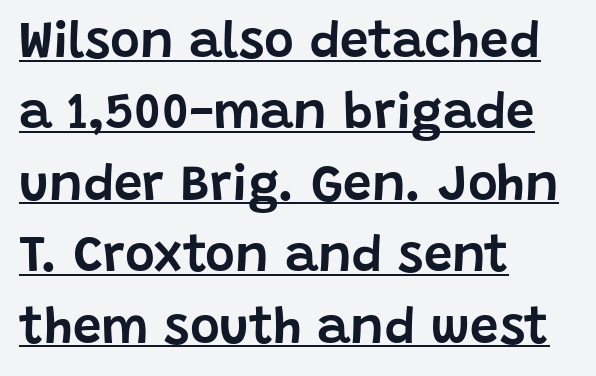
Q: Is the text italic (slanted)? A: No, it is upright.
Q: Is the typeface a serif or a sans-serif typeface? A: Sans-serif.
Q: Is the text underlined? A: Yes.
Q: How is the paragraph aligned? A: Left-aligned.
Q: Is the spacing between letters normal or unusually wide? A: Normal.
Q: Is the spacing between lines tight, normal or loose? A: Normal.
Q: Width (condensed, normal, or wide)? A: Normal.
Q: Stroke contrast? A: Low.
Q: x-height? A: Large.
Q: Monospaced? A: No.
